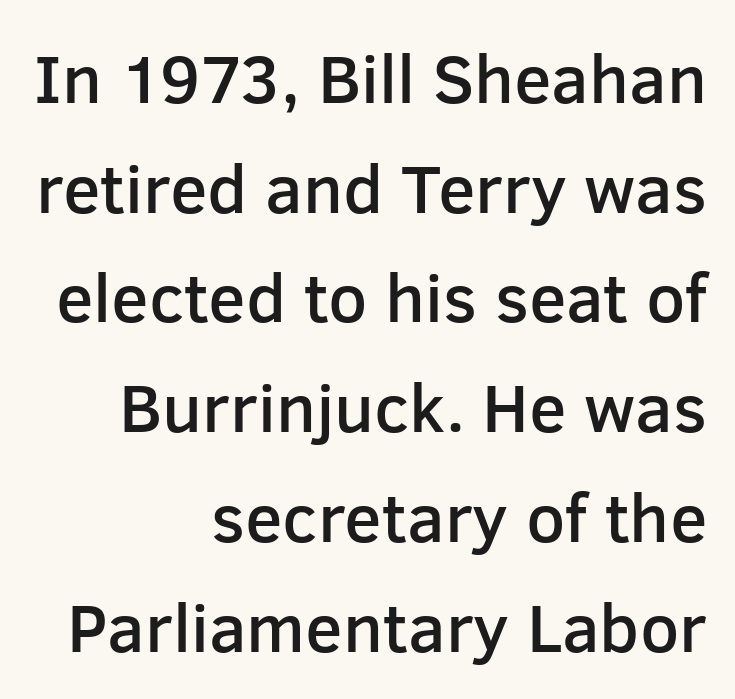
Q: Is the text bold? A: Semi-bold.
Q: Is the text italic (slanted)? A: No, it is upright.
Q: Is the typeface a serif or a sans-serif typeface? A: Sans-serif.
Q: Is the text underlined? A: No.
Q: How is the paragraph aligned? A: Right-aligned.
Q: Is the spacing between letters normal or unusually wide? A: Normal.
Q: Is the spacing between lines tight, normal or loose? A: Normal.
Q: Width (condensed, normal, or wide)? A: Normal.
Q: Stroke contrast? A: Low.
Q: x-height? A: Medium.
Q: Monospaced? A: No.
